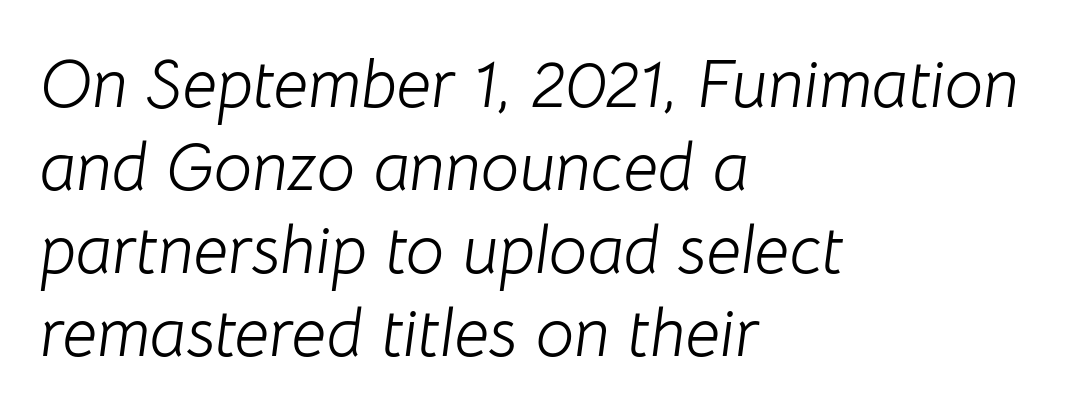
The image shows 68 px light type, italic (leaning right); set left-aligned, line spacing 1.22x, normal letter spacing, not underlined; low stroke contrast and a medium x-height.
